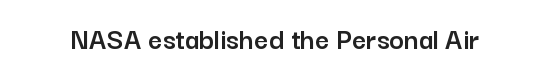
{"serif": "no", "italic": "no", "width": "normal", "stroke_contrast": "low", "x_height": "medium", "monospaced": "no", "underline": "no", "letter_spacing": "normal", "letter_spacing_em": 0.0, "glyph_px": 31}
